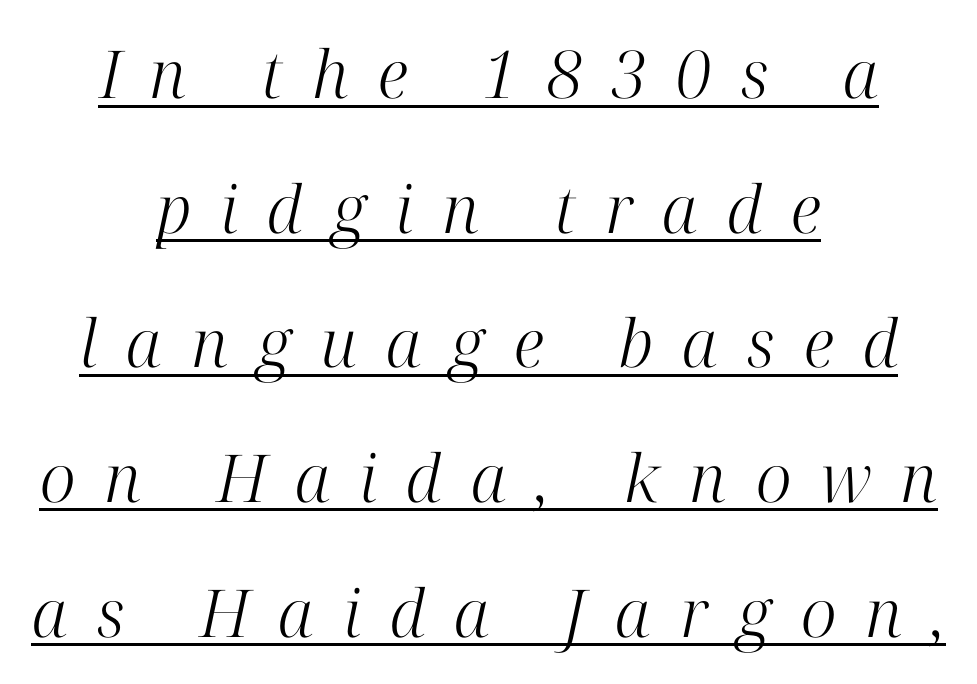
{"serif": "yes", "italic": "yes", "lean": "right", "slant_degrees": 12, "bold": "no", "weight": "light", "width": "normal", "stroke_contrast": "high", "x_height": "medium", "monospaced": "no", "underline": "yes", "align": "center", "line_spacing": "loose", "line_spacing_ratio": 2.04, "letter_spacing": "wide", "letter_spacing_em": 0.44, "glyph_px": 66}
